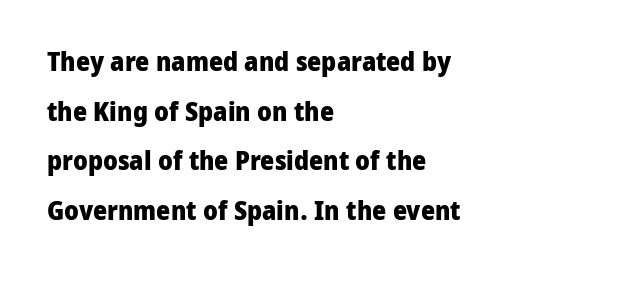
Check the space under the baseline: it is left empty. These lines stack with their left ends in a neat column. Rendered with straight, roman letterforms. Letter spacing: default. A dark, heavy texture on the line: the type is bold.
